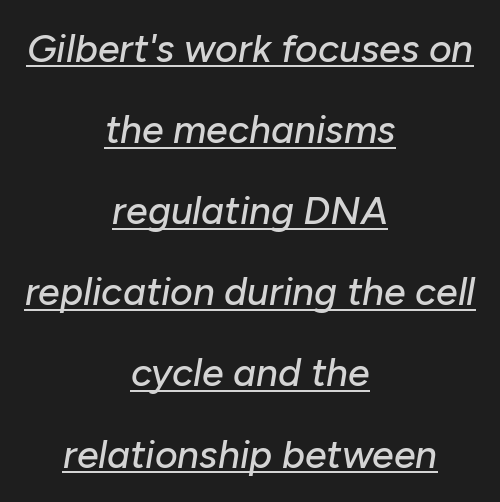
The image shows 39 px text type, italic (leaning right); set centered, loose line spacing (2.08x), normal letter spacing, underlined; low stroke contrast and a medium x-height.
